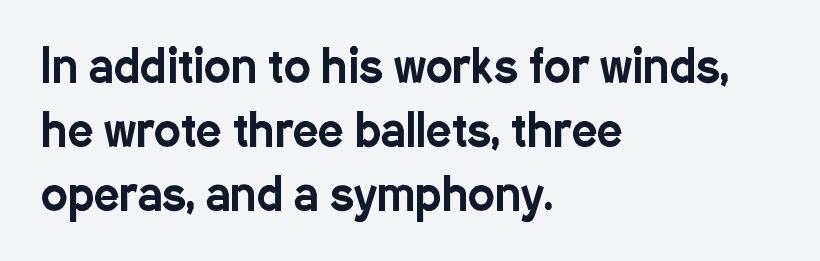
The image shows 45 px condensed sans-serif type, upright; set left-aligned, normal line spacing (1.42x), normal letter spacing, not underlined; low stroke contrast and a medium x-height.
